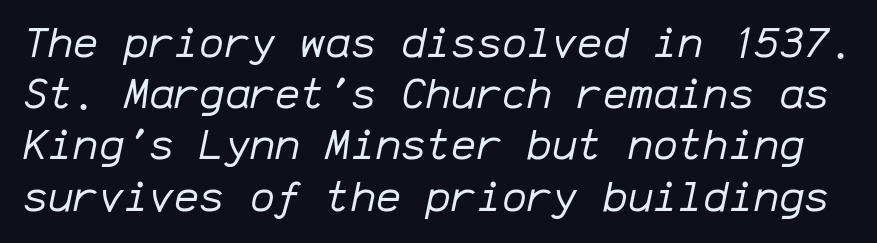
The image shows 42 px regular-weight type, italic (leaning right), monospaced; set line spacing 1.22x, normal letter spacing, not underlined; low stroke contrast and a medium x-height.
